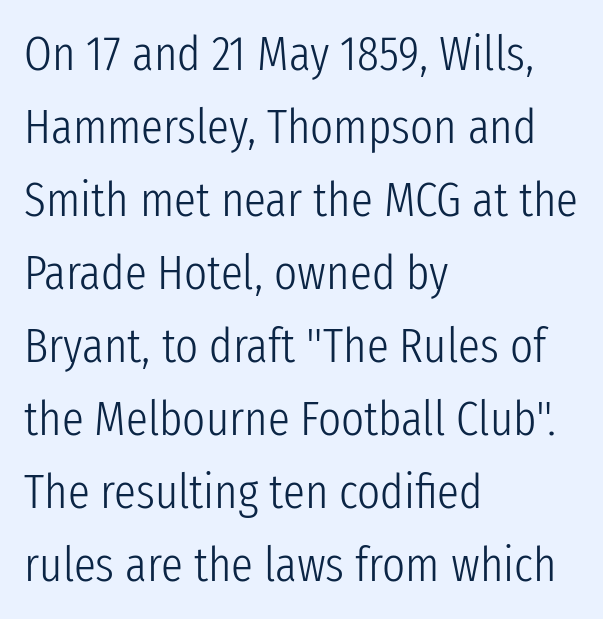
Classification — sans serif. Visually the block forms a straight wall on the left and a jagged coastline on the right. You could call the tracking neutral — neither tight nor loose. The strokes are not fattened; the text isn't bold. This rendering features lettering with no underline.
